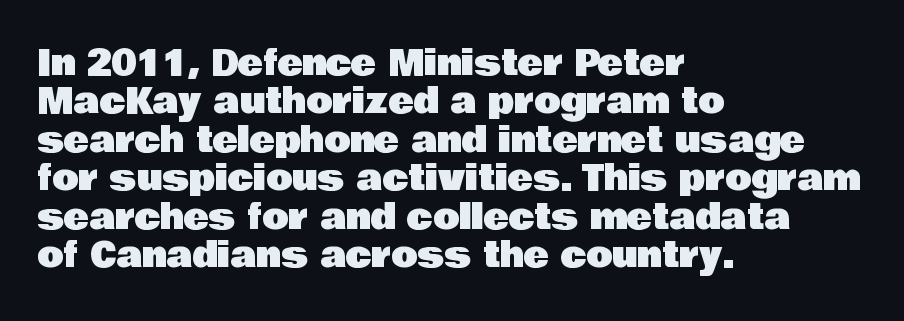
The image shows 34 px sans-serif type, upright; set left-aligned, tight line spacing (1.13x), normal letter spacing, not underlined; low stroke contrast and a large x-height.
